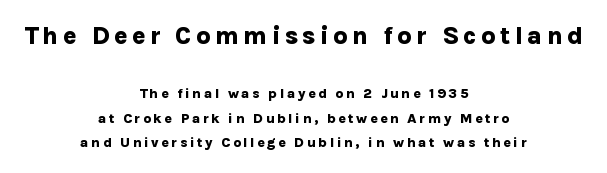
If you squint, the top block still reads clearly — it's the larger of the two. Pretty heavy lettering here — definitely bold. Descenders are the only things crossing below the line. Vertical strokes here are truly vertical.
